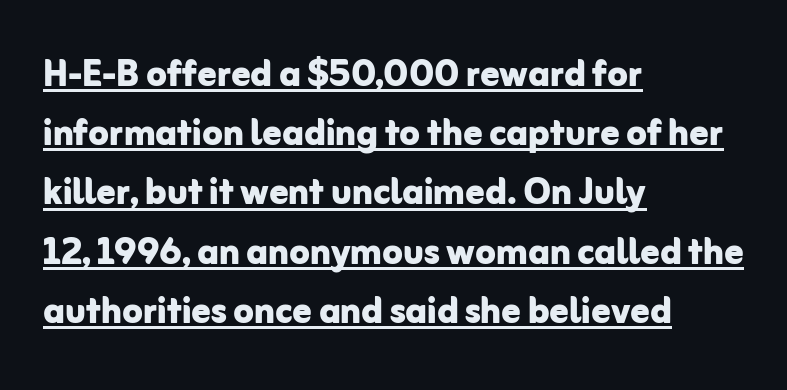
{"serif": "no", "italic": "no", "bold": "yes", "weight": "bold", "width": "normal", "stroke_contrast": "low", "x_height": "medium", "monospaced": "no", "underline": "yes", "align": "left", "line_spacing": "normal", "line_spacing_ratio": 1.26, "letter_spacing": "normal", "letter_spacing_em": 0.0, "glyph_px": 47}
